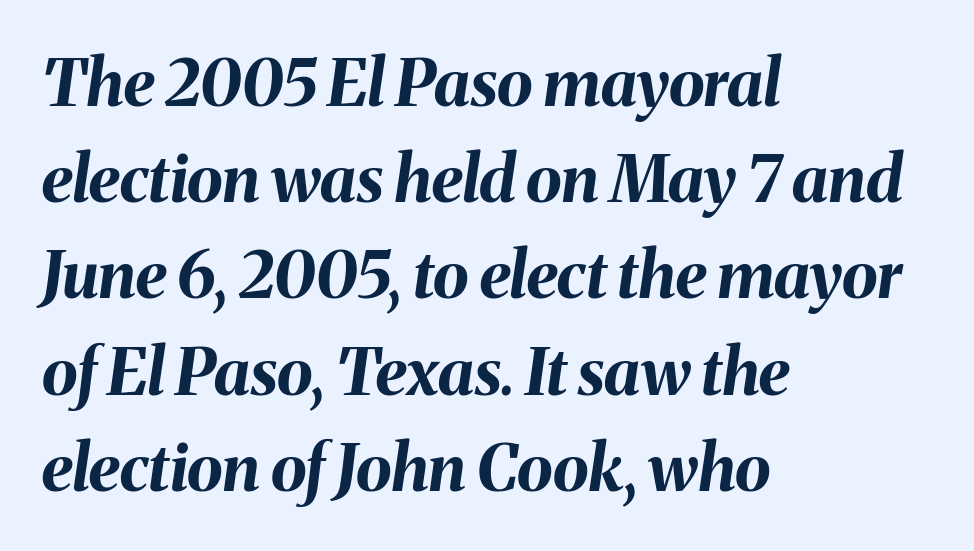
These words are printed bold, with thick strokes throughout. Leftover space on each line is placed entirely after the last word. Rule under the text: the space is simply empty. This sample keeps an unexceptional amount of space between lines.
